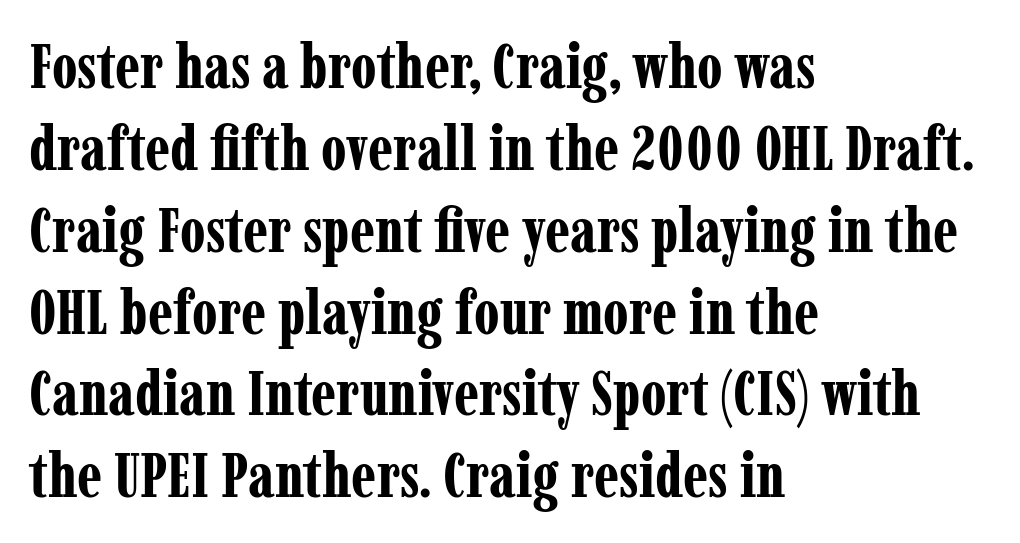
Serif or sans? Serif — the stroke terminals have little feet. Each glyph is drawn with heavy, bold strokes. Successive baselines arrive at the customary interval. The strip under each line holds only bare page. Vertical strokes here are truly vertical.
